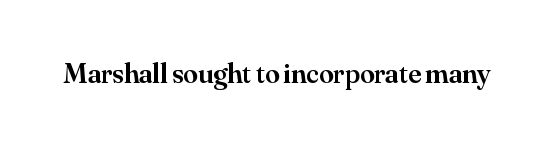
The image shows 29 px semibold serif type, upright; set normal letter spacing, not underlined; medium stroke contrast and a small x-height.
